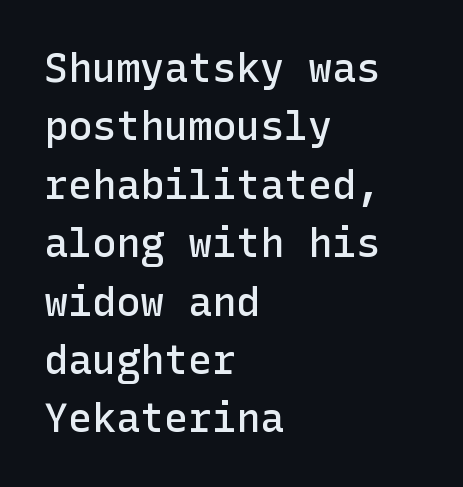
Beneath every word, the page is bare. Tracking value appears to be zero — textbook default spacing. The type family on display is of the sans-serif kind. Is the type bold? Partly — it's a semibold, heavier than regular but not fully bold. The paragraph shown leans on its left margin. Leading: standard.
